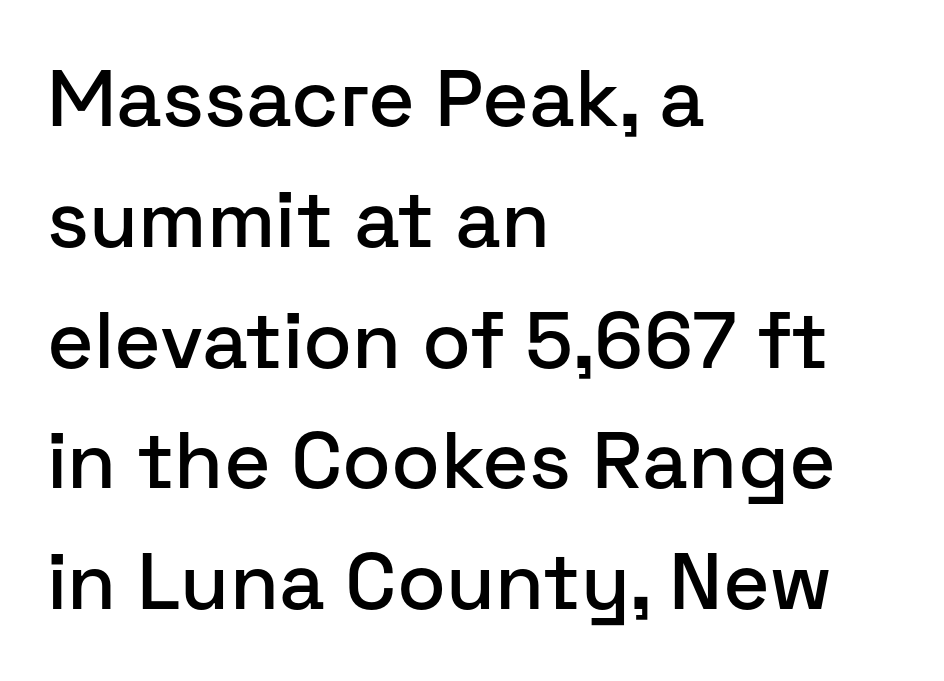
Italic? Not at all — the glyphs are vertical. Inter-character spacing is left at the font's built-in metrics. Typeset ragged right — the left edge is the straight one. This sample has the flowing, uneven cadence of proportional lettering. The font family rendered here belongs to the sans-serif group. A clean baseline with only descenders dipping below it.
